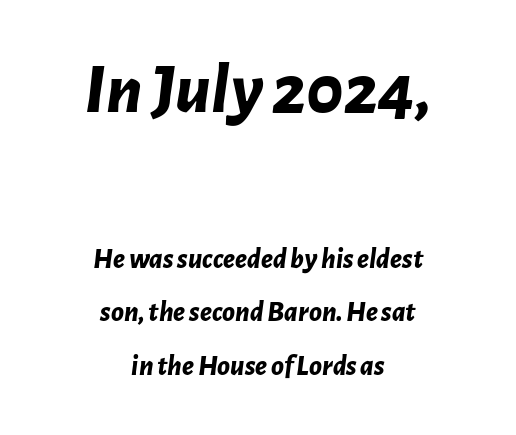
Q: Is the text bold? A: Yes.
Q: Is the text italic (slanted)? A: Yes, it leans right by about 7 degrees.
Q: Is the text underlined? A: No.
Q: How is the paragraph aligned? A: Centered.
Q: Is the spacing between letters normal or unusually wide? A: Normal.
Q: Which block of text is set in a larger size, the first (top) or the second (bottom)? A: The first (top) one.
Q: Width (condensed, normal, or wide)? A: Normal.
Q: Stroke contrast? A: Low.
Q: x-height? A: Medium.
Q: Monospaced? A: No.
